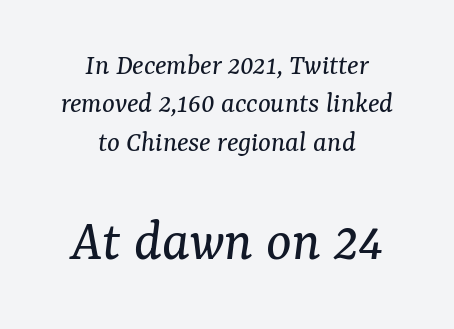
{"serif": "yes", "italic": "yes", "lean": "right", "slant_degrees": 7, "bold": "no", "weight": "regular", "width": "normal", "stroke_contrast": "medium", "x_height": "medium", "monospaced": "no", "underline": "no", "align": "center", "line_spacing": "normal", "line_spacing_ratio": 1.28, "letter_spacing": "normal", "letter_spacing_em": 0.0, "larger_block": "second", "size_ratio": 2.0, "glyph_px": 60}
